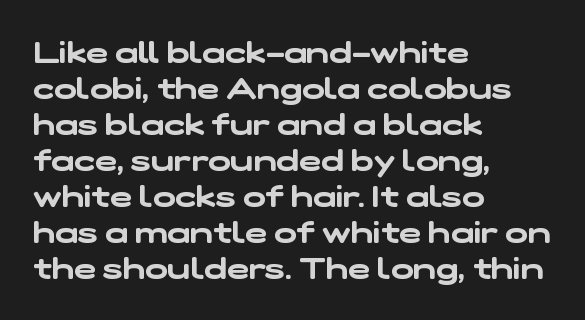
Q: Is the typeface a serif or a sans-serif typeface? A: Sans-serif.
Q: Is the text underlined? A: No.
Q: How is the paragraph aligned? A: Left-aligned.
Q: Is the spacing between letters normal or unusually wide? A: Normal.
Q: Width (condensed, normal, or wide)? A: Wide.
Q: Stroke contrast? A: Low.
Q: x-height? A: Medium.
Q: Monospaced? A: No.
